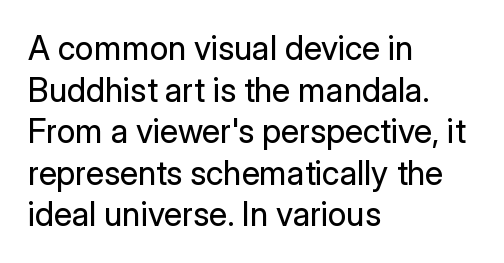
{"serif": "no", "italic": "no", "bold": "no", "weight": "regular", "width": "normal", "stroke_contrast": "low", "x_height": "medium", "monospaced": "no", "underline": "no", "align": "left", "line_spacing": "normal", "line_spacing_ratio": 1.26, "letter_spacing": "normal", "letter_spacing_em": 0.0, "glyph_px": 33}
